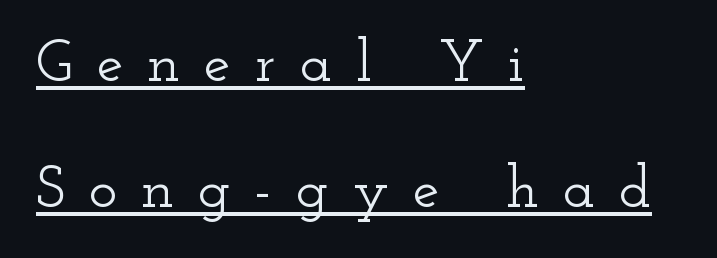
The image shows 60 px wide serif type, upright; set left-aligned, loose line spacing (2.1x), unusually wide letter spacing (+0.4 em), underlined; low stroke contrast and a small x-height.
